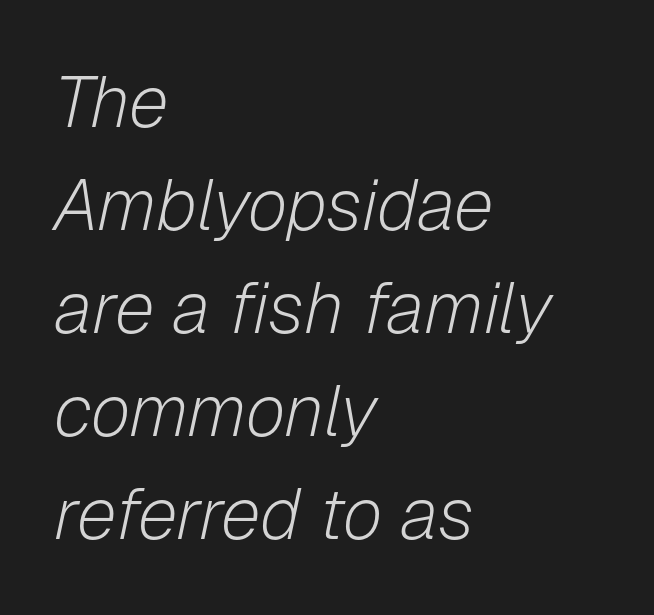
Q: Is the text bold? A: No.
Q: Is the text italic (slanted)? A: Yes, it leans right by about 12 degrees.
Q: Is the text underlined? A: No.
Q: How is the paragraph aligned? A: Left-aligned.
Q: Is the spacing between letters normal or unusually wide? A: Normal.
Q: Is the spacing between lines tight, normal or loose? A: Normal.
Q: Width (condensed, normal, or wide)? A: Normal.
Q: Stroke contrast? A: Low.
Q: x-height? A: Medium.
Q: Monospaced? A: No.
